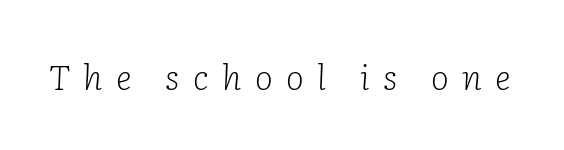
Q: Is the text bold? A: No.
Q: Is the text italic (slanted)? A: Yes, it leans right by about 2 degrees.
Q: Is the typeface a serif or a sans-serif typeface? A: Serif.
Q: Is the text underlined? A: No.
Q: Is the spacing between letters normal or unusually wide? A: Unusually wide.
Q: Width (condensed, normal, or wide)? A: Normal.
Q: Stroke contrast? A: Low.
Q: x-height? A: Medium.
Q: Monospaced? A: No.
